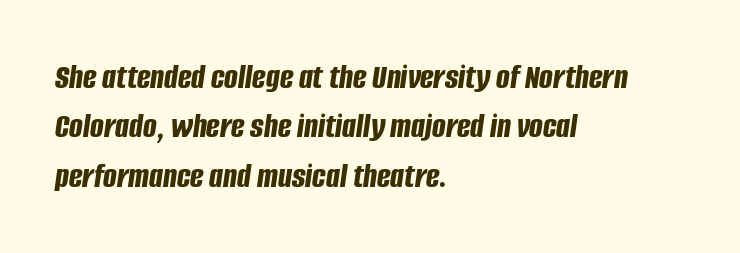
Type without underlining. Is there much room between lines? A standard amount, neither cramped nor airy. Caption: standard tracking, unaltered. Think of a printed novel: that variable character pitch is what you see here. Does the lettering tilt? It does — this is italic.
